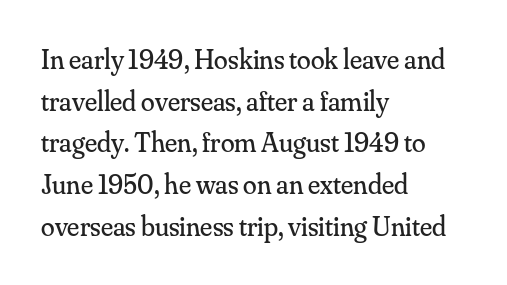
{"serif": "yes", "italic": "no", "bold": "no", "weight": "regular", "width": "normal", "stroke_contrast": "medium", "x_height": "small", "monospaced": "no", "underline": "no", "align": "left", "line_spacing": "normal", "line_spacing_ratio": 1.49, "letter_spacing": "normal", "letter_spacing_em": 0.0, "glyph_px": 28}
